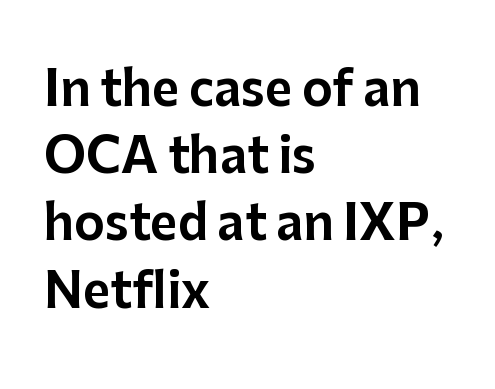
Q: Is the text italic (slanted)? A: No, it is upright.
Q: Is the typeface a serif or a sans-serif typeface? A: Sans-serif.
Q: Is the text underlined? A: No.
Q: How is the paragraph aligned? A: Left-aligned.
Q: Is the spacing between letters normal or unusually wide? A: Normal.
Q: Is the spacing between lines tight, normal or loose? A: Normal.
Q: Width (condensed, normal, or wide)? A: Normal.
Q: Stroke contrast? A: Low.
Q: x-height? A: Medium.
Q: Monospaced? A: No.
